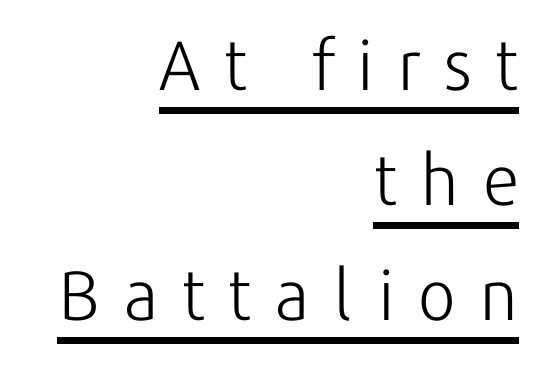
A rule runs beneath these lines of type. Do the characters align in a grid? No, the font is proportional. The letterforms sit at book weight or below. This rendering uses right alignment, leaving the left contour irregular. The tracking reads as deliberately expanded to a designer's eye. Leading matches the norm, producing a regular column.
